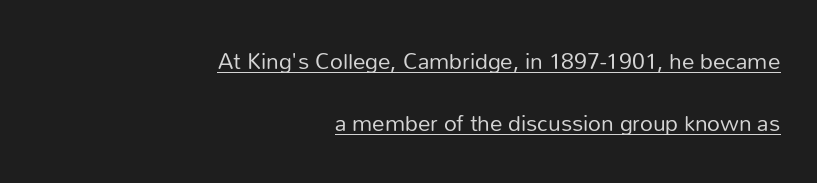
{"italic": "no", "bold": "no", "underline": "yes", "align": "right", "line_spacing": "loose", "line_spacing_ratio": 2.47, "letter_spacing": "normal", "letter_spacing_em": 0.0, "glyph_px": 25}
